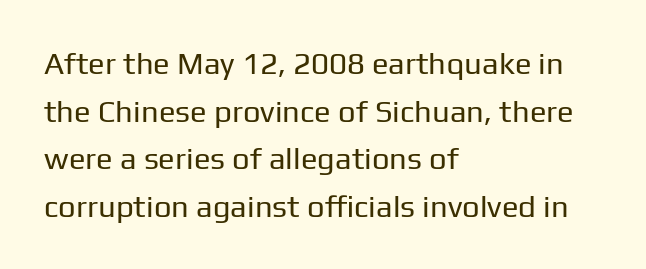
Here the designer chose a conventional face with non-uniform glyph widths. Stroke thickness stays within the range of a standard reading face or lighter. The block of text has a typical density, with ordinary space between rows. You can tell from the bare stems that sans-serif type was used. All the whitespace from short lines collects on the right. In terms of posture, this sample is upright.
